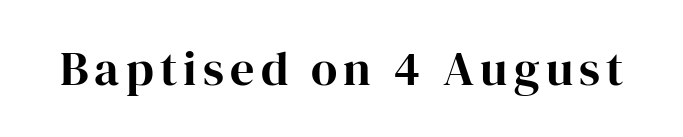
These lines carry a lot of weight — the face is fully bold. Do the characters align in a grid? No, the font is proportional. Descender tails drop into unmarked territory. Stroke terminals: seriffed. The letters stand upright; this is a roman face.
